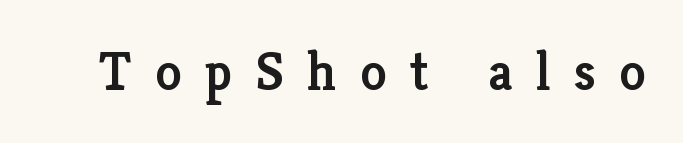
The image shows 54 px semibold serif type, upright; set unusually wide letter spacing (+0.43 em), not underlined; low stroke contrast and a medium x-height.
